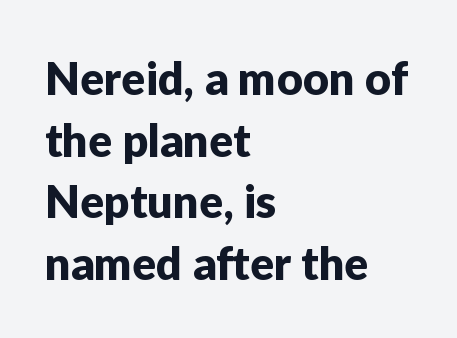
Q: Is the text italic (slanted)? A: No, it is upright.
Q: Is the typeface a serif or a sans-serif typeface? A: Sans-serif.
Q: Is the text underlined? A: No.
Q: How is the paragraph aligned? A: Left-aligned.
Q: Is the spacing between letters normal or unusually wide? A: Normal.
Q: Is the spacing between lines tight, normal or loose? A: Normal.
Q: Width (condensed, normal, or wide)? A: Normal.
Q: Stroke contrast? A: Low.
Q: x-height? A: Medium.
Q: Monospaced? A: No.
